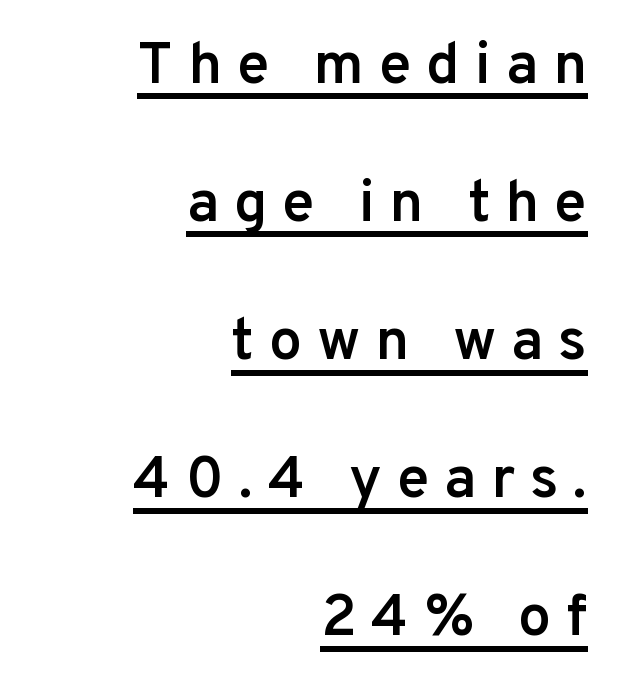
The image shows 59 px semibold sans-serif type, upright; set right-aligned, loose line spacing (2.34x), unusually wide letter spacing (+0.25 em), underlined; low stroke contrast and a medium x-height.
